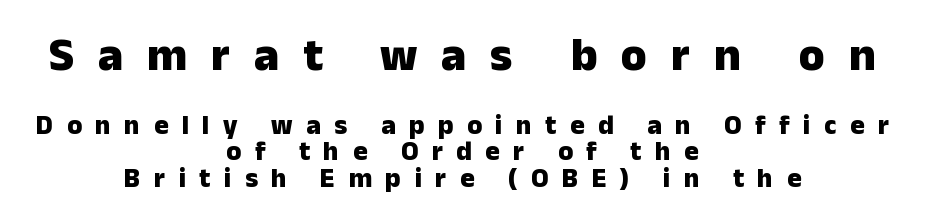
The glyphs have the mass of a bold cut. Is this a fixed-width face? No — the glyphs have proportional, varying widths. The lettering holds an erect, upright posture throughout. The face used here appears at its bigger size in the upper chunk. A sans-serif font was chosen for this passage.
